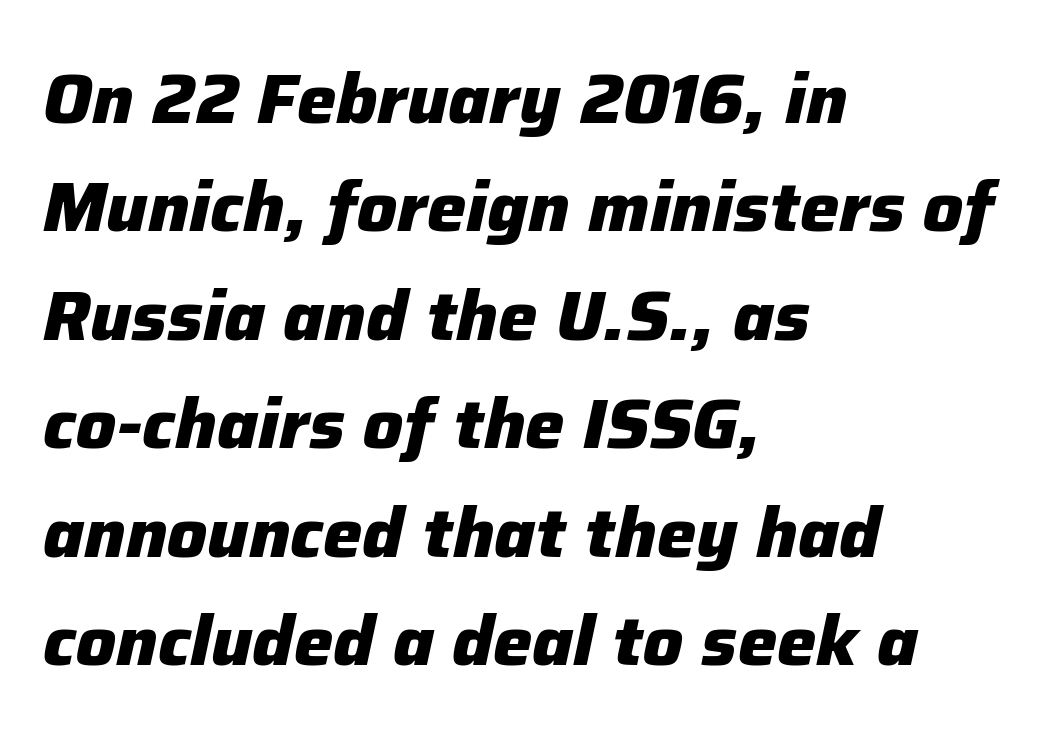
The image shows 70 px heavy type, italic (leaning right); set left-aligned, normal line spacing (1.55x), normal letter spacing, not underlined; low stroke contrast and a medium x-height.
